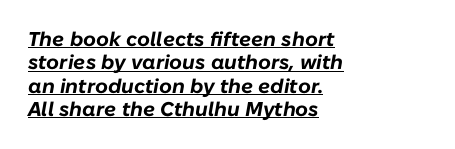
{"italic": "yes", "lean": "right", "slant_degrees": 10, "bold": "yes", "underline": "yes", "align": "left", "line_spacing_ratio": 1.17, "letter_spacing": "normal", "letter_spacing_em": 0.0, "glyph_px": 20}
